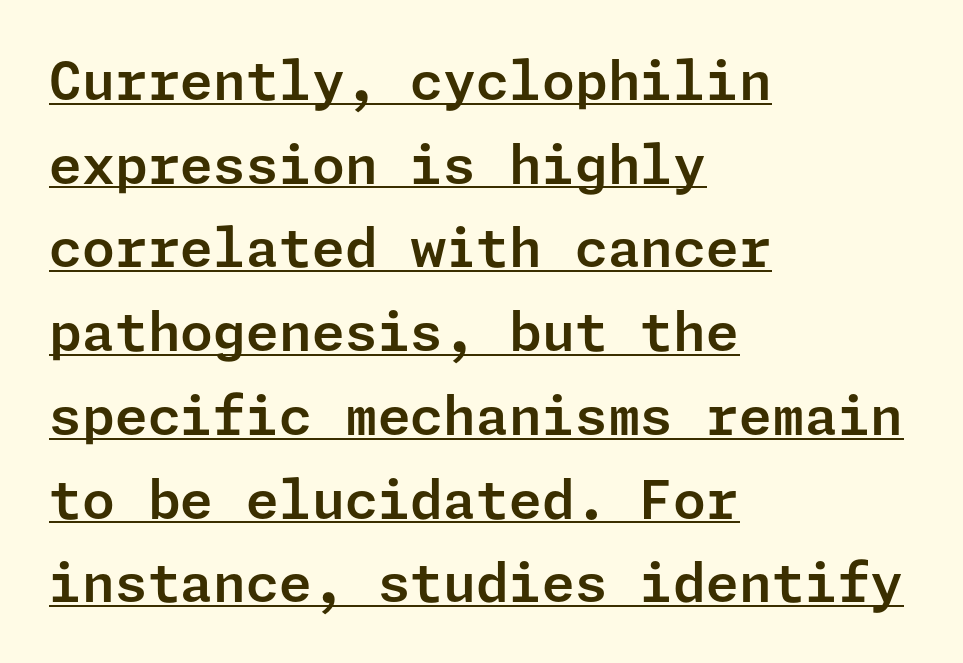
Q: Is the text italic (slanted)? A: No, it is upright.
Q: Is the typeface a serif or a sans-serif typeface? A: Sans-serif.
Q: Is the text underlined? A: Yes.
Q: How is the paragraph aligned? A: Left-aligned.
Q: Is the spacing between letters normal or unusually wide? A: Normal.
Q: Is the spacing between lines tight, normal or loose? A: Normal.
Q: Width (condensed, normal, or wide)? A: Normal.
Q: Stroke contrast? A: Low.
Q: x-height? A: Medium.
